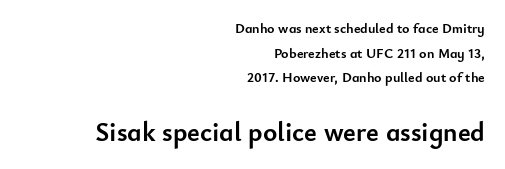
The image shows 27 px bold type, upright; set right-aligned, line spacing 1.76x, normal letter spacing, not underlined; the second (bottom) block is 1.93x larger.
